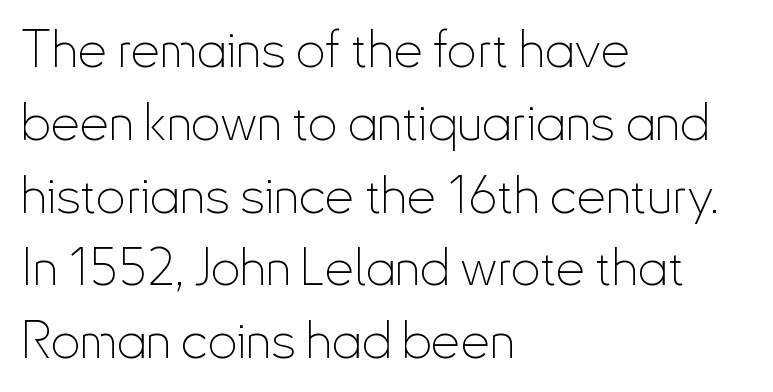
{"serif": "no", "italic": "no", "bold": "no", "weight": "thin", "width": "condensed", "stroke_contrast": "low", "x_height": "small", "monospaced": "no", "underline": "no", "align": "left", "line_spacing": "normal", "line_spacing_ratio": 1.4, "letter_spacing": "normal", "letter_spacing_em": 0.0, "glyph_px": 52}
